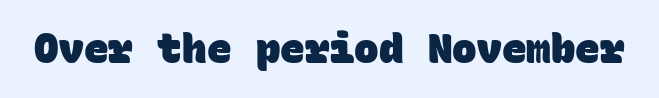
This rendering employs a face without finishing strokes, i.e., a sans-serif. Note the uniform advance width — an 'i' takes as much space as an 'm'. The words here are not underlined. The passage shown is emphatically bold. The face used here is rendered with its standard letterfit.
